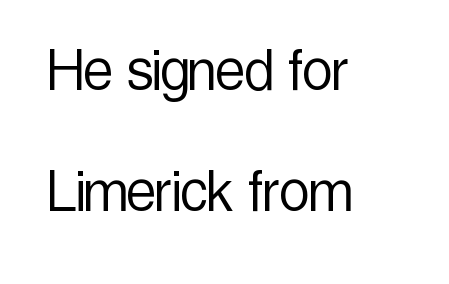
The lettering holds an erect, upright posture throughout. Words float on clear page, feet unadorned. Horizontally, the lines are justified to the leading edge only. The rendering uses natural spacing where letterforms have individual widths. The font family rendered here belongs to the sans-serif group. The line texture is even and compact thanks to regular tracking.
